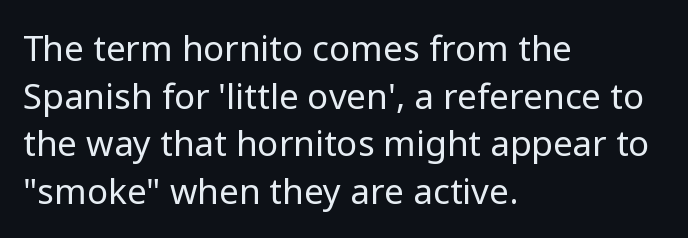
The passage shown is not underscored anywhere. Is the letter spacing exaggerated? No — it looks like the ordinary default. The face used here is proportionally spaced, like ordinary book or web type. Stems and bowls with no extra thickness — not bold.
